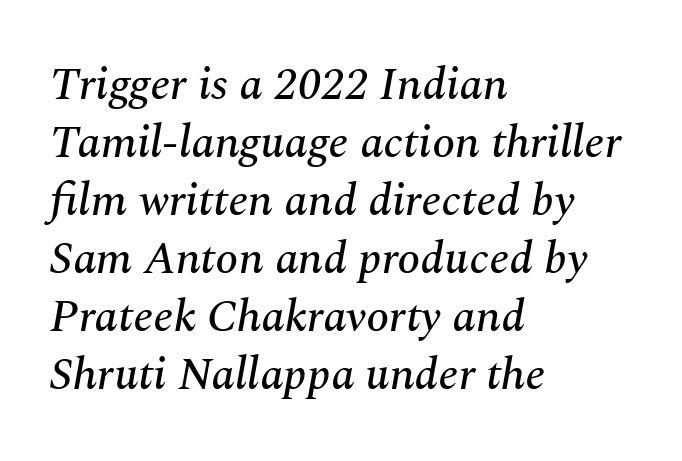
Q: Is the text italic (slanted)? A: Yes, it leans right by about 10 degrees.
Q: Is the typeface a serif or a sans-serif typeface? A: Serif.
Q: Is the text underlined? A: No.
Q: How is the paragraph aligned? A: Left-aligned.
Q: Is the spacing between letters normal or unusually wide? A: Normal.
Q: Is the spacing between lines tight, normal or loose? A: Normal.
Q: Width (condensed, normal, or wide)? A: Normal.
Q: Stroke contrast? A: Medium.
Q: x-height? A: Medium.
Q: Monospaced? A: No.
